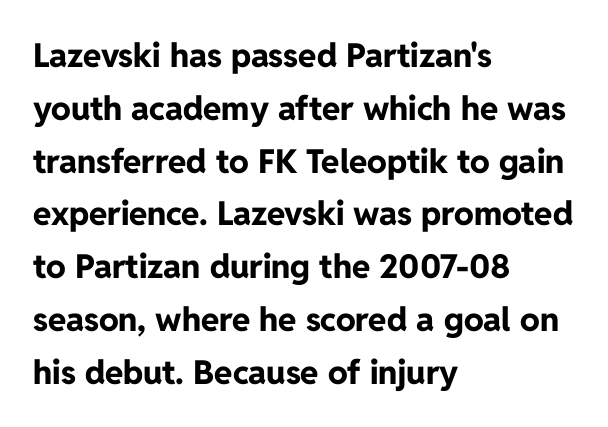
Q: Is the text bold? A: Yes.
Q: Is the text italic (slanted)? A: No, it is upright.
Q: Is the typeface a serif or a sans-serif typeface? A: Sans-serif.
Q: Is the text underlined? A: No.
Q: How is the paragraph aligned? A: Left-aligned.
Q: Is the spacing between letters normal or unusually wide? A: Normal.
Q: Is the spacing between lines tight, normal or loose? A: Normal.
Q: Width (condensed, normal, or wide)? A: Normal.
Q: Stroke contrast? A: Low.
Q: x-height? A: Medium.
Q: Monospaced? A: No.
